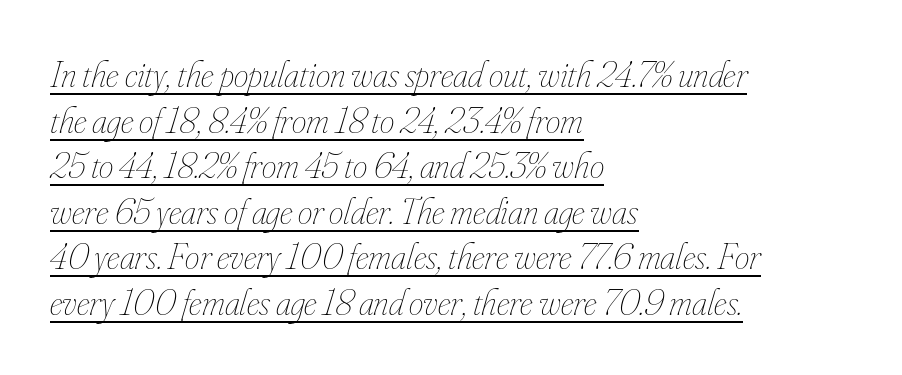
{"italic": "yes", "lean": "right", "slant_degrees": 16, "bold": "no", "weight": "thin", "width": "condensed", "stroke_contrast": "low", "x_height": "small", "monospaced": "no", "underline": "yes", "align": "left", "line_spacing_ratio": 1.23, "letter_spacing": "normal", "letter_spacing_em": 0.0, "glyph_px": 37}
